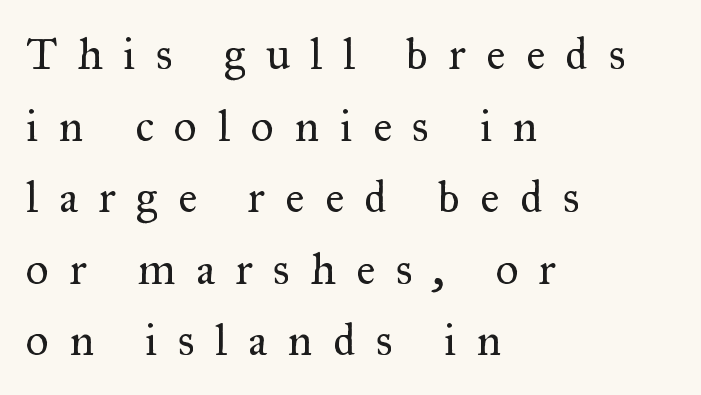
{"serif": "yes", "italic": "no", "bold": "no", "weight": "regular", "width": "normal", "stroke_contrast": "medium", "x_height": "small", "monospaced": "no", "underline": "no", "align": "left", "line_spacing": "normal", "line_spacing_ratio": 1.59, "letter_spacing": "wide", "letter_spacing_em": 0.46, "glyph_px": 45}
